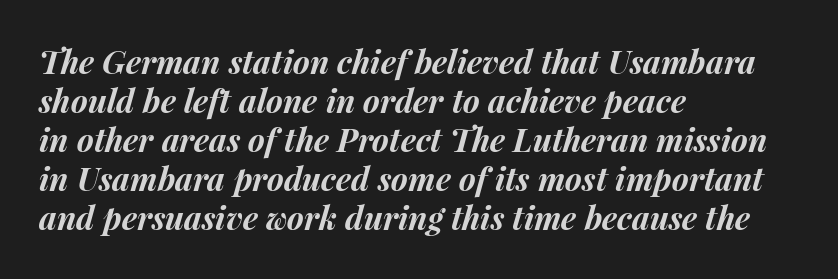
{"italic": "yes", "lean": "right", "slant_degrees": 15, "bold": "yes", "weight": "bold", "width": "normal", "stroke_contrast": "medium", "x_height": "medium", "monospaced": "no", "underline": "no", "align": "left", "line_spacing_ratio": 1.22, "letter_spacing": "normal", "letter_spacing_em": 0.0, "glyph_px": 32}
